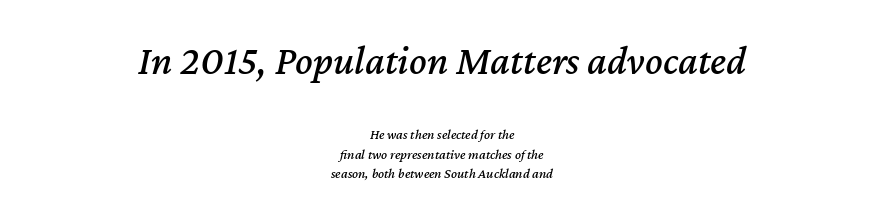
Quick note: interline space is typical. Where is the straight margin? There isn't one; the lines are centered. These two chunks differ in scale, with the top chunk taking the larger measure. Standard letterfit; no display-style spreading of the glyphs.
